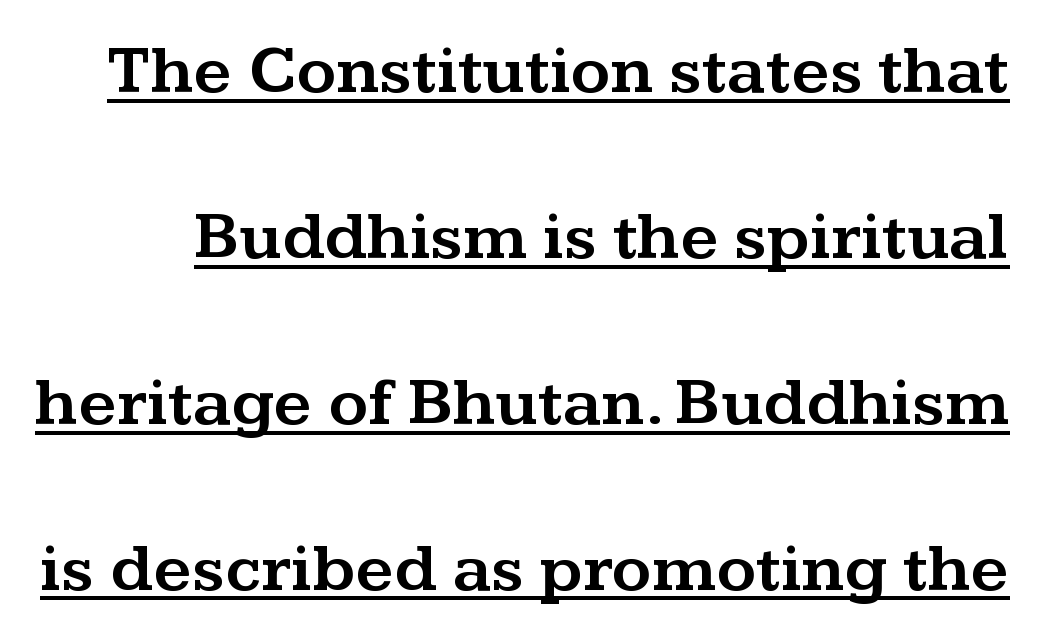
{"serif": "yes", "italic": "no", "width": "wide", "stroke_contrast": "medium", "x_height": "medium", "monospaced": "no", "underline": "yes", "line_spacing": "loose", "line_spacing_ratio": 2.44, "letter_spacing": "normal", "letter_spacing_em": 0.0, "glyph_px": 68}
